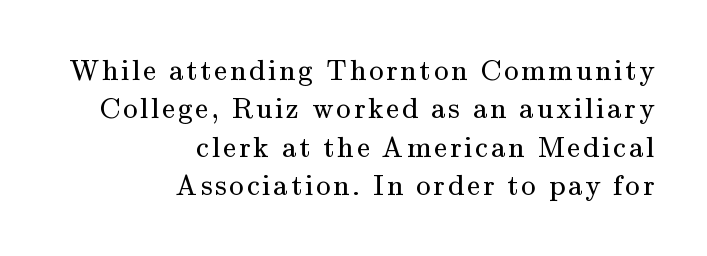
The image shows 29 px regular-weight serif type, upright; set right-aligned, normal line spacing (1.32x), not underlined; medium stroke contrast and a small x-height.
